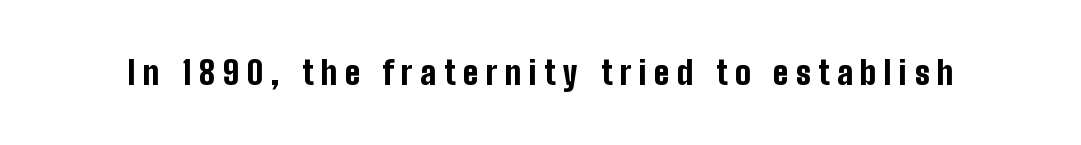
Unmarked baselines from the first word to the last. These lines are rendered in a variable-pitch font. Every letter is thick-stroked: bold, no question. Does the lettering tilt? It doesn't — this is upright.
